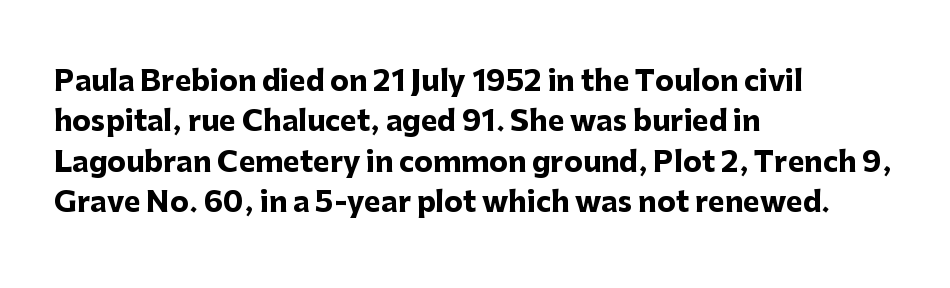
This is heavy type, rendered in bold. Students, observe: this is what conventionally led text looks like. Posture: straight, roman, zero tilt. Each line starts at the same left margin while the right side varies.
